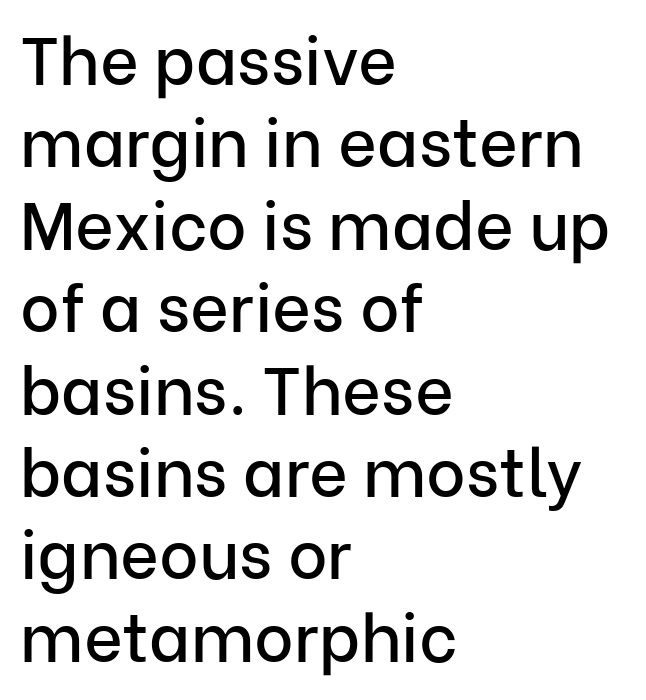
The image shows 67 px sans-serif type, upright; set left-aligned, line spacing 1.23x, normal letter spacing, not underlined; low stroke contrast and a medium x-height.
